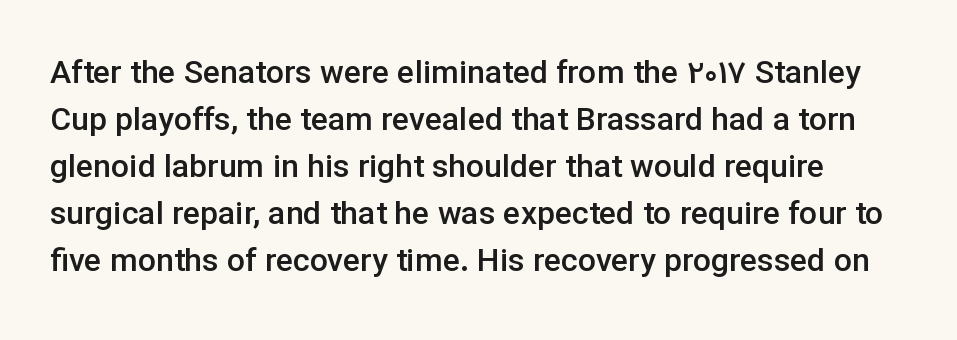
The image shows 32 px semibold sans-serif type, upright; set normal line spacing (1.47x), normal letter spacing, not underlined; low stroke contrast and a medium x-height.
